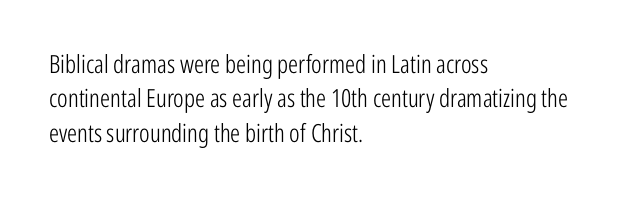
Spacing between characters is what you'd get straight out of the box. The passage shown is not underscored anywhere. The lines in this sample share a left origin and differ only in where they stop. The lines sit at an ordinary, default distance from one another. Is the type heavy? It reads as light-to-regular instead.
